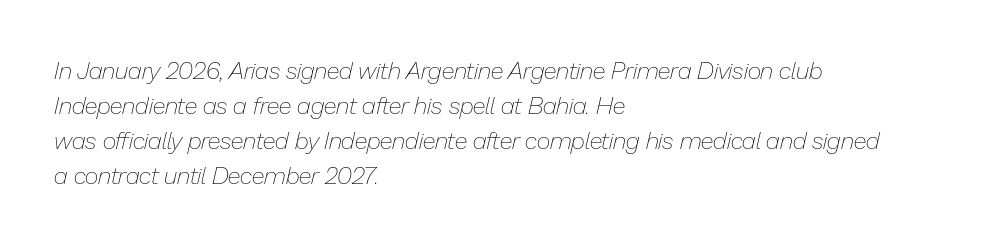
{"italic": "yes", "lean": "right", "slant_degrees": 13, "bold": "no", "underline": "no", "align": "left", "line_spacing": "normal", "line_spacing_ratio": 1.46, "letter_spacing": "normal", "letter_spacing_em": 0.0, "glyph_px": 24}
